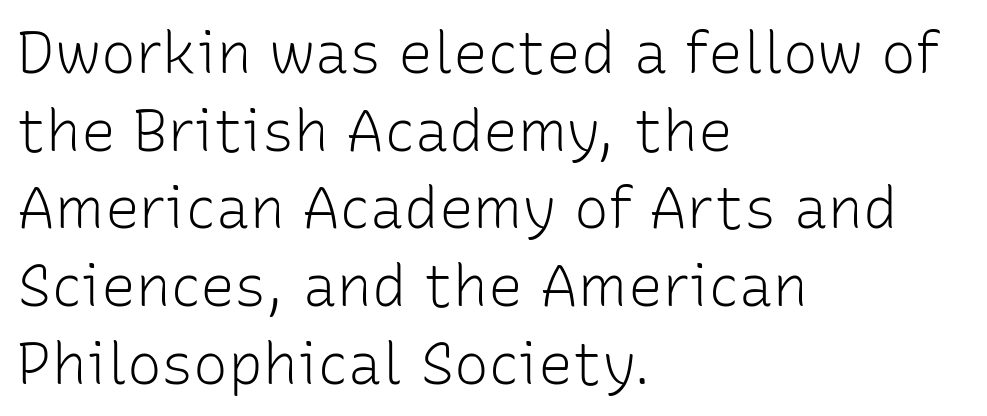
{"serif": "no", "italic": "no", "bold": "no", "weight": "light", "width": "normal", "stroke_contrast": "low", "x_height": "medium", "monospaced": "no", "underline": "no", "align": "left", "line_spacing": "normal", "line_spacing_ratio": 1.34, "letter_spacing": "normal", "letter_spacing_em": 0.0, "glyph_px": 58}
